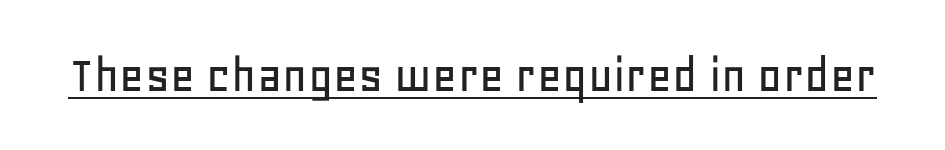
Q: Is the text italic (slanted)? A: No, it is upright.
Q: Is the typeface a serif or a sans-serif typeface? A: Sans-serif.
Q: Is the text underlined? A: Yes.
Q: Is the spacing between letters normal or unusually wide? A: Normal.
Q: Width (condensed, normal, or wide)? A: Normal.
Q: Stroke contrast? A: Low.
Q: x-height? A: Large.
Q: Monospaced? A: No.
